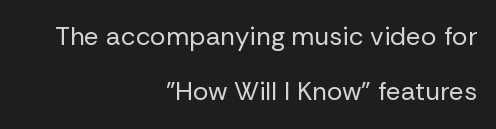
Q: Is the text bold? A: No.
Q: Is the text italic (slanted)? A: No, it is upright.
Q: Is the text underlined? A: No.
Q: How is the paragraph aligned? A: Right-aligned.
Q: Is the spacing between letters normal or unusually wide? A: Normal.
Q: Is the spacing between lines tight, normal or loose? A: Loose.
